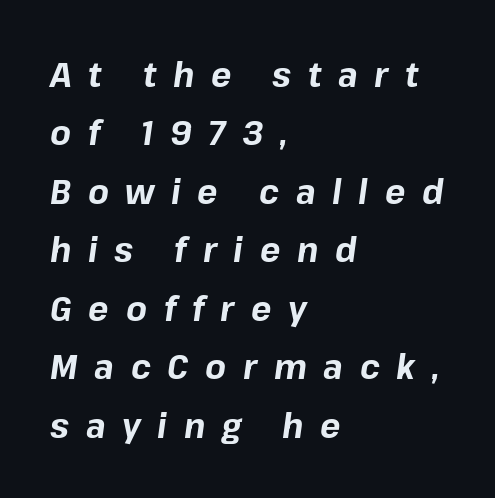
The image shows 34 px bold type, italic (leaning right); set left-aligned, line spacing 1.72x, unusually wide letter spacing (+0.49 em), not underlined; low stroke contrast and a medium x-height.
